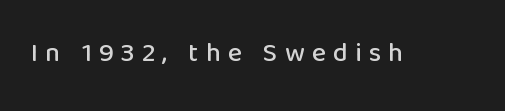
Underline: absent. Each word looks stretched out because of the extra space between its letters. Tall strokes in this sample are plumb rather than angled.
